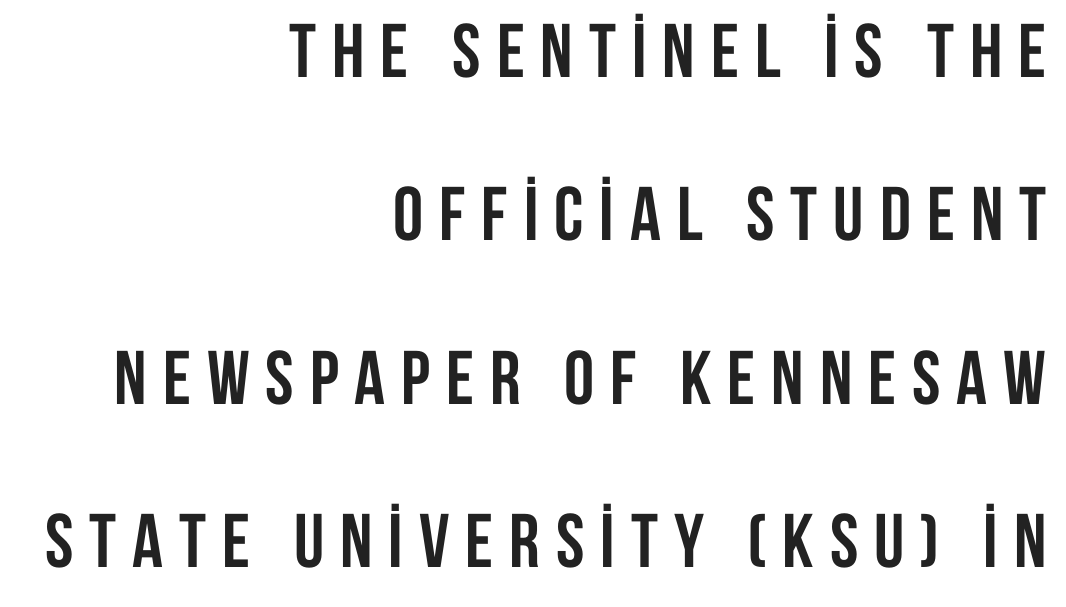
The letterforms stand isolated, each surrounded by extra space. Layout note: lines flush right. Looks like regular typesetting: each glyph gets only the width it needs. Each new line begins a long way beneath the previous one.
